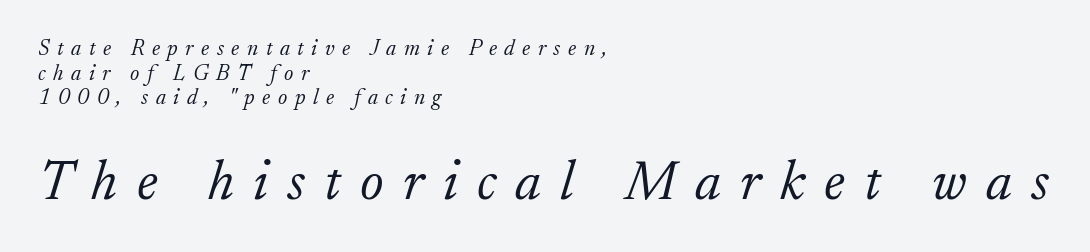
A typesetter would label this face a serif. Spacing verdict: proportional, widths tailored to each character. The face used here appears at its bigger size in the lower chunk. Does the lettering tilt? It does — this is italic.
